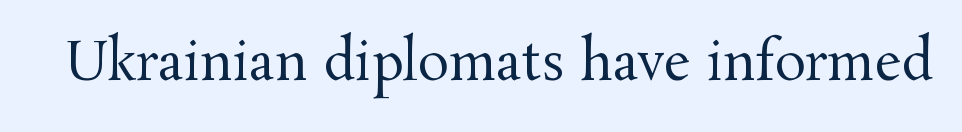
{"serif": "yes", "italic": "no", "bold": "no", "weight": "regular", "width": "normal", "stroke_contrast": "medium", "x_height": "medium", "monospaced": "no", "underline": "no", "letter_spacing": "normal", "letter_spacing_em": 0.0, "glyph_px": 52}
